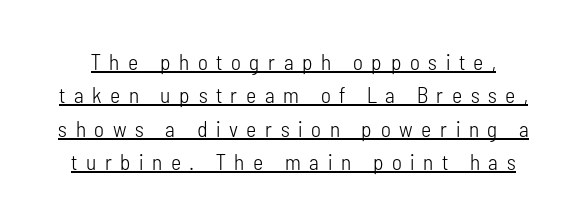
The sample's only ornament is a line tracing under the words. No chunkiness to these letters — they're not bold. Someone cranked the tracking dial way up on this one. Regarding leading, the lines here are spaced in the standard way. Unlike italic type, these characters show no tilt at all.
